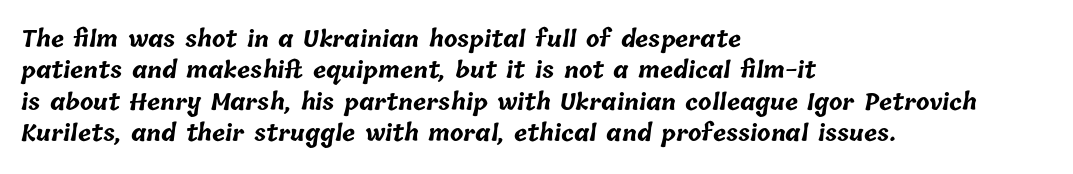
Students, this is bold: see how much ink each stroke carries. A typesetter would call this leading conventional body-copy spacing. A classic flush-left, rag-right setting is used for this passage. Does extra space separate the letters? No, they use regular spacing.
